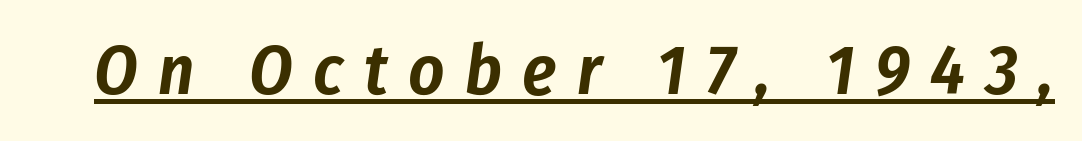
{"italic": "yes", "lean": "right", "slant_degrees": 8, "width": "condensed", "stroke_contrast": "low", "x_height": "medium", "monospaced": "no", "underline": "yes", "letter_spacing": "wide", "letter_spacing_em": 0.29, "glyph_px": 70}
